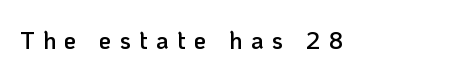
The image shows 24 px text type, upright; set unusually wide letter spacing (+0.35 em), not underlined.
